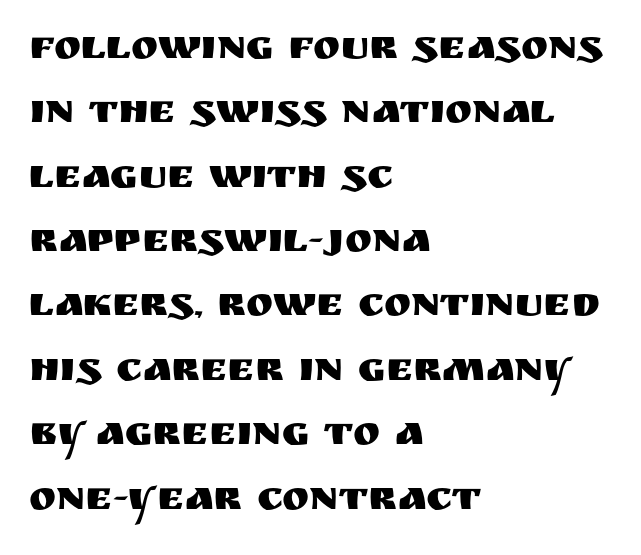
Q: Is the text italic (slanted)? A: No, it is upright.
Q: Is the typeface a serif or a sans-serif typeface? A: Sans-serif.
Q: Is the text underlined? A: No.
Q: How is the paragraph aligned? A: Left-aligned.
Q: Is the spacing between letters normal or unusually wide? A: Normal.
Q: Is the spacing between lines tight, normal or loose? A: Normal.
Q: Width (condensed, normal, or wide)? A: Normal.
Q: Stroke contrast? A: Medium.
Q: x-height? A: Large.
Q: Monospaced? A: No.
